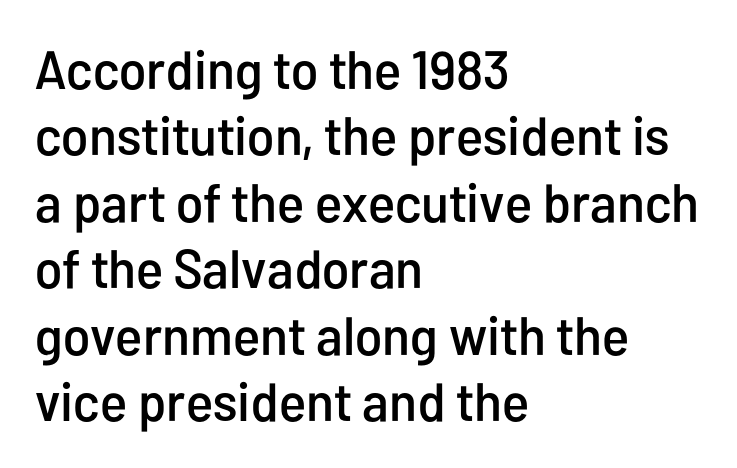
{"serif": "no", "italic": "no", "width": "condensed", "stroke_contrast": "low", "x_height": "medium", "monospaced": "no", "underline": "no", "align": "left", "line_spacing_ratio": 1.23, "letter_spacing": "normal", "letter_spacing_em": 0.0, "glyph_px": 54}
